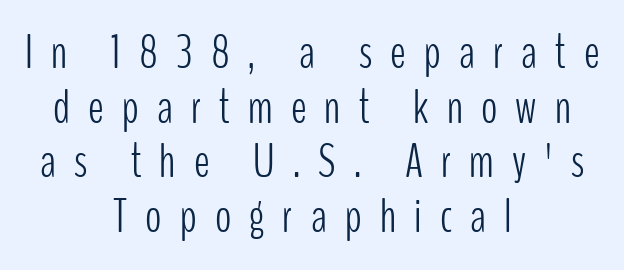
The image shows 48 px light, condensed sans-serif type, upright; set centered, tight line spacing (1.14x), unusually wide letter spacing (+0.38 em), not underlined; low stroke contrast and a medium x-height.
